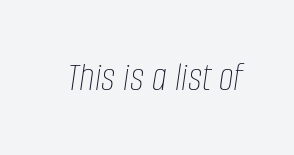
{"italic": "yes", "lean": "right", "slant_degrees": 8, "bold": "no", "weight": "thin", "width": "condensed", "stroke_contrast": "low", "x_height": "large", "monospaced": "no", "underline": "no", "letter_spacing": "normal", "letter_spacing_em": 0.0, "glyph_px": 42}
